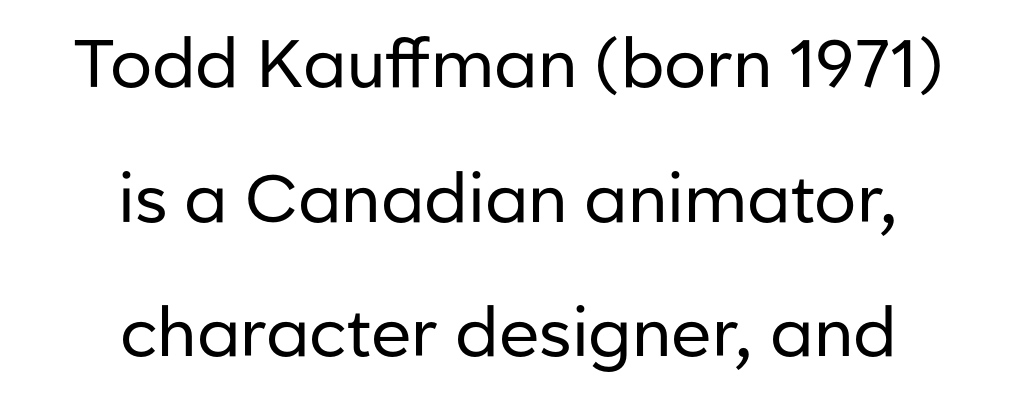
Are there feet on the stems? There aren't — it's a sans. Weight class: somewhere from thin through regular. The line texture is even and compact thanks to regular tracking. The type sits square on the baseline with zero lean.
